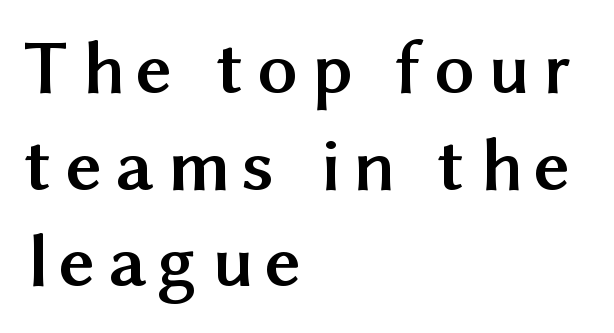
The image shows 78 px semibold sans-serif type, upright; set left-aligned, line spacing 1.24x, not underlined; medium stroke contrast and a medium x-height.
